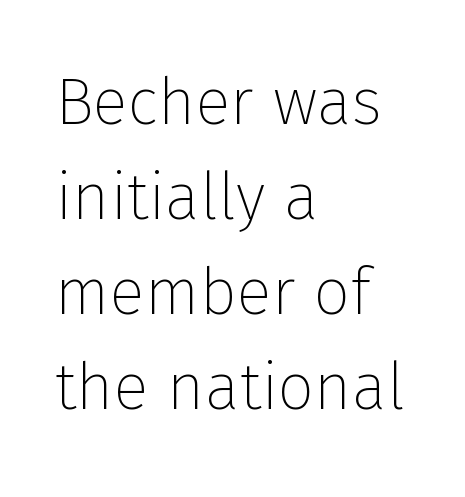
{"serif": "no", "italic": "no", "bold": "no", "weight": "thin", "width": "normal", "stroke_contrast": "low", "x_height": "medium", "monospaced": "no", "underline": "no", "align": "left", "line_spacing": "normal", "line_spacing_ratio": 1.46, "letter_spacing": "normal", "letter_spacing_em": 0.0, "glyph_px": 65}
